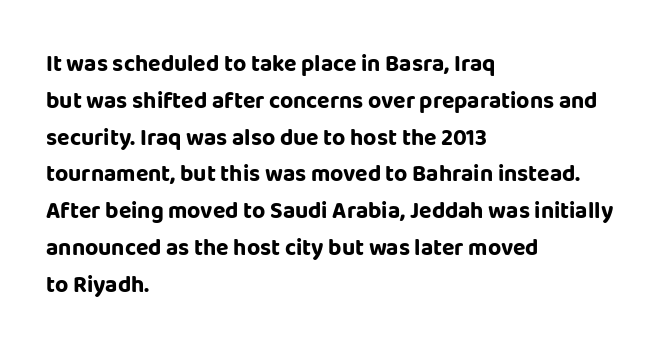
Q: Is the text bold? A: Yes.
Q: Is the text italic (slanted)? A: No, it is upright.
Q: Is the text underlined? A: No.
Q: How is the paragraph aligned? A: Left-aligned.
Q: Is the spacing between letters normal or unusually wide? A: Normal.
Q: Is the spacing between lines tight, normal or loose? A: Normal.
